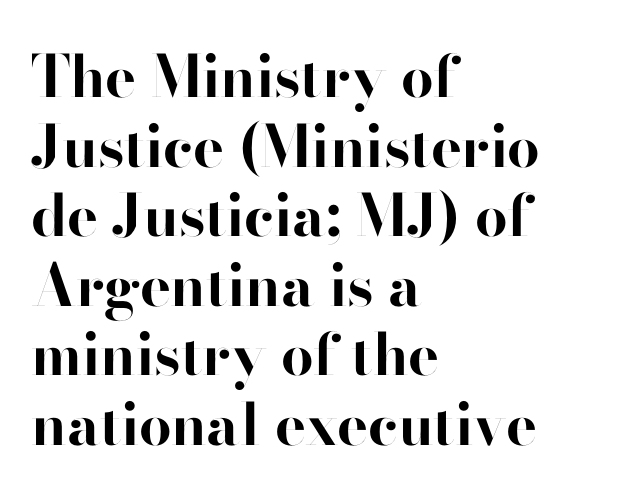
{"serif": "no", "italic": "no", "bold": "yes", "weight": "bold", "width": "normal", "stroke_contrast": "high", "x_height": "small", "monospaced": "no", "underline": "no", "align": "left", "line_spacing_ratio": 1.2, "letter_spacing": "normal", "letter_spacing_em": 0.0, "glyph_px": 58}
